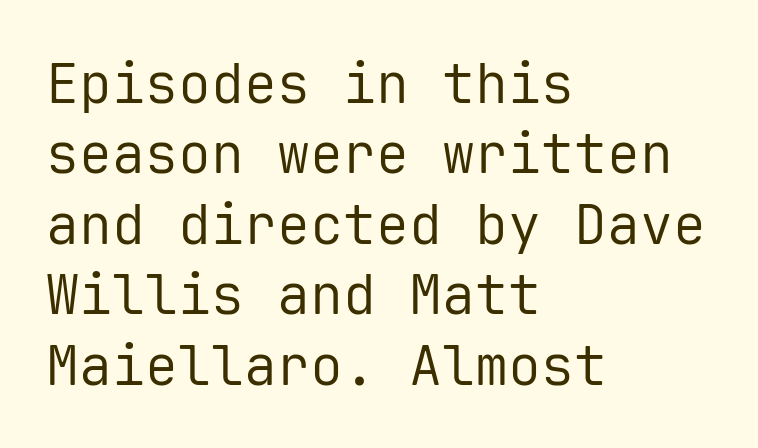
The image shows 55 px regular-weight sans-serif type, upright, monospaced; set left-aligned, normal line spacing (1.28x), normal letter spacing, not underlined; low stroke contrast and a medium x-height.
